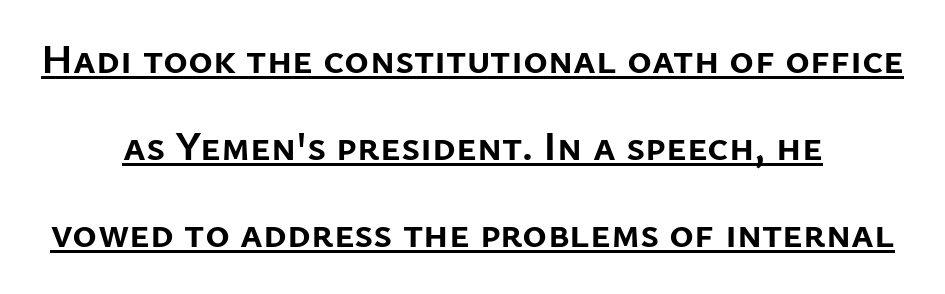
Quick note: underline on. Summary of vertical rhythm: relaxed, with wide interline spacing. Look at the stroke-to-counter ratio: heavy, a bold. Casual observation: everything's sitting right in the middle. The letters advance in unequal steps, a hallmark of proportional type. Default kerning and tracking; the words read as compact shapes.
